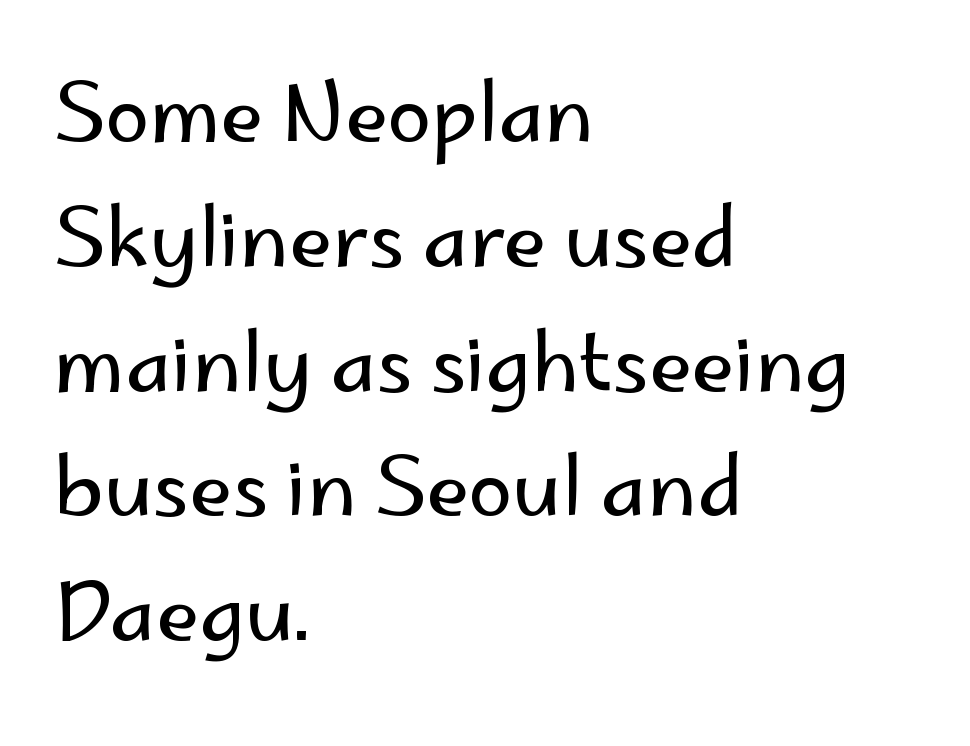
The image shows 80 px regular-weight sans-serif type, upright; set left-aligned, normal line spacing (1.56x), normal letter spacing, not underlined; low stroke contrast and a small x-height.
